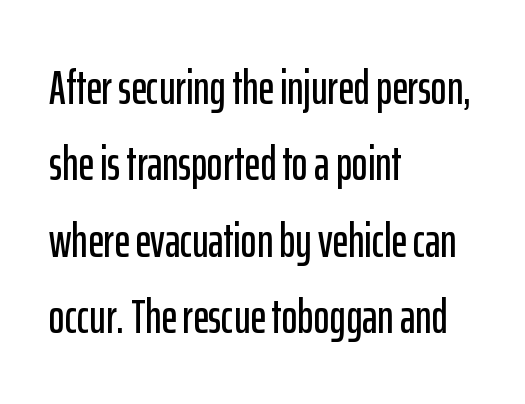
{"serif": "no", "italic": "no", "width": "condensed", "stroke_contrast": "low", "x_height": "medium", "monospaced": "no", "underline": "no", "align": "left", "line_spacing": "normal", "line_spacing_ratio": 1.59, "letter_spacing": "normal", "letter_spacing_em": 0.0, "glyph_px": 48}
